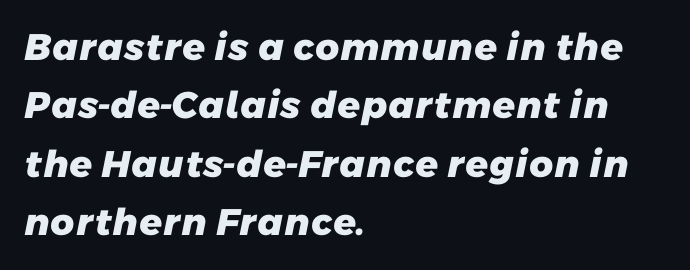
The image shows 37 px heavy sans-serif type; set left-aligned, normal line spacing (1.58x), normal letter spacing, not underlined; low stroke contrast and a medium x-height.
